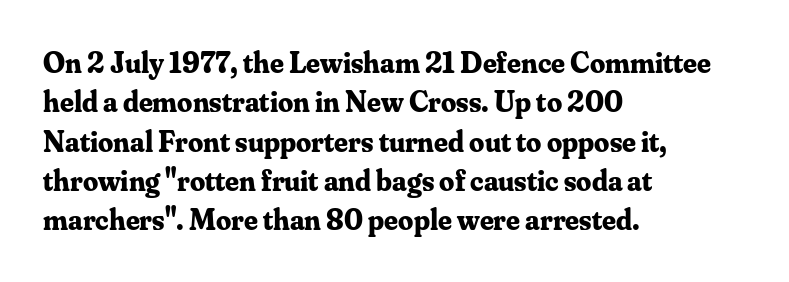
{"serif": "yes", "italic": "no", "bold": "yes", "weight": "bold", "width": "normal", "stroke_contrast": "medium", "x_height": "small", "monospaced": "no", "underline": "no", "align": "left", "line_spacing": "normal", "line_spacing_ratio": 1.31, "letter_spacing": "normal", "letter_spacing_em": 0.0, "glyph_px": 30}
